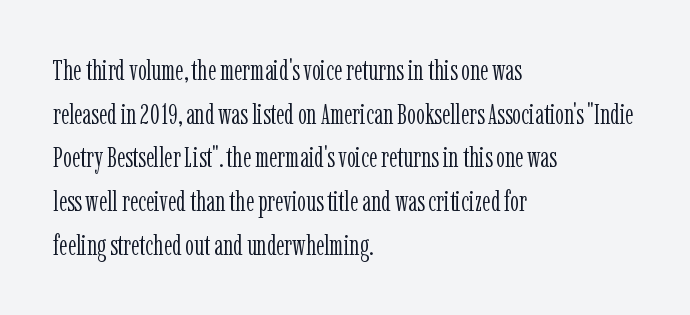
Q: Is the text bold? A: No.
Q: Is the text italic (slanted)? A: No, it is upright.
Q: Is the typeface a serif or a sans-serif typeface? A: Serif.
Q: Is the text underlined? A: No.
Q: How is the paragraph aligned? A: Left-aligned.
Q: Is the spacing between letters normal or unusually wide? A: Normal.
Q: Is the spacing between lines tight, normal or loose? A: Normal.
Q: Width (condensed, normal, or wide)? A: Condensed.
Q: Stroke contrast? A: Low.
Q: x-height? A: Medium.
Q: Monospaced? A: No.
